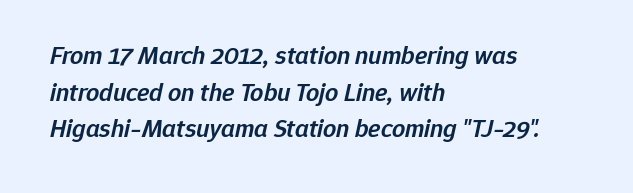
The type is set solid horizontally, with unmodified tracking. The sample has been set in demibold, a notch under bold. Every row of glyphs begins at an identical x-position on the left. A bare baseline throughout the passage.
